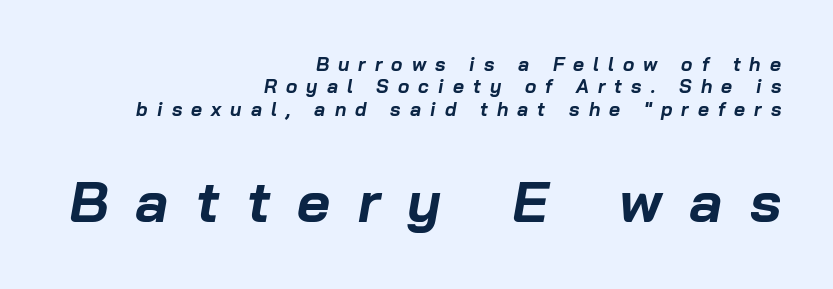
Bigger letters appear in the bottom chunk; the top chunk is reduced. Heft: maximum for text — a bold. Is the letter spacing exaggerated? Yes — the characters are pushed far apart. Do the characters align in a grid? No, the font is proportional. The foot of each line stays bare and open. These lines were composed using italics.
